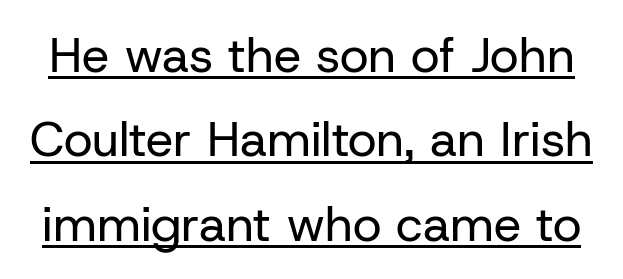
Glyph-to-glyph distance matches everyday printed text. Is this a heavy cut? Hardly; it is regular or lighter. Proportional: the letters do not fall into vertical columns. You can tell from the bare stems that sans-serif type was used.
